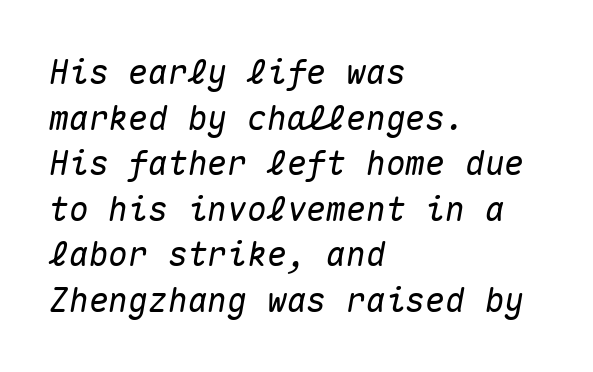
Teacher's note: observe the even left margin — that is flush-left alignment. Quick note: underline off. The rows are spaced the way most documents space them. There's an unmistakable incline to the writing here.
